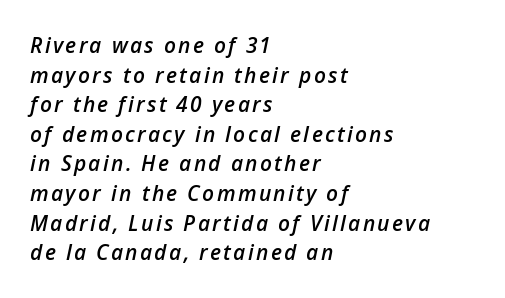
The text block is weighted toward the left margin, trailing off unevenly rightward. How heavy is the stroke? Medium-heavy — a semibold, shy of bold. Would a proofreader flag this as italicized? Yes. This rendering features lettering with no underline. Vertical spacing — default.
